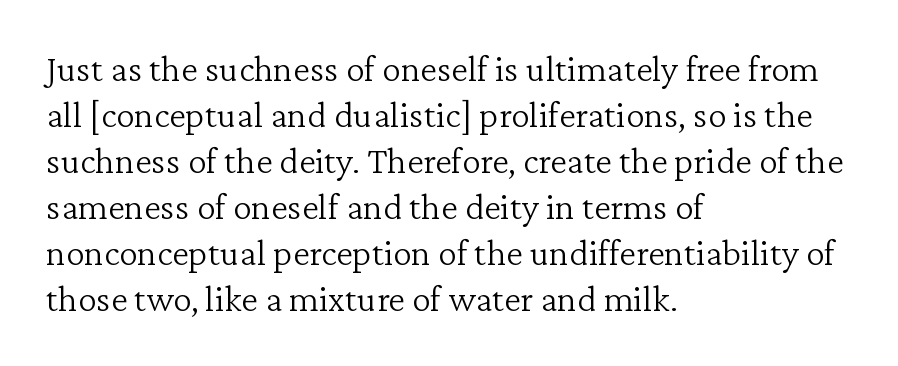
The image shows 38 px light serif type, upright; set left-aligned, line spacing 1.21x, normal letter spacing, not underlined; low stroke contrast and a medium x-height.
